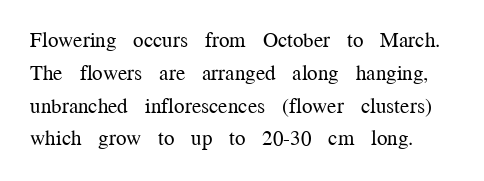
The image shows 21 px text type, upright; set normal line spacing (1.56x), normal letter spacing, not underlined.
